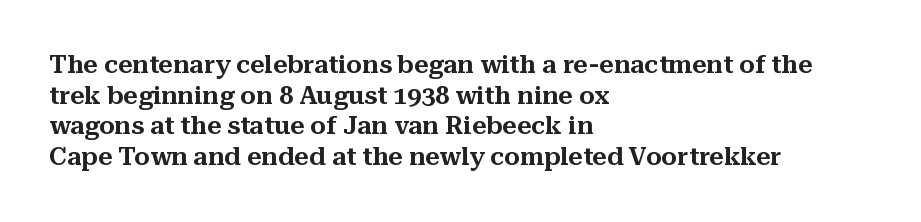
Q: Is the text italic (slanted)? A: No, it is upright.
Q: Is the text underlined? A: No.
Q: How is the paragraph aligned? A: Left-aligned.
Q: Is the spacing between letters normal or unusually wide? A: Normal.
